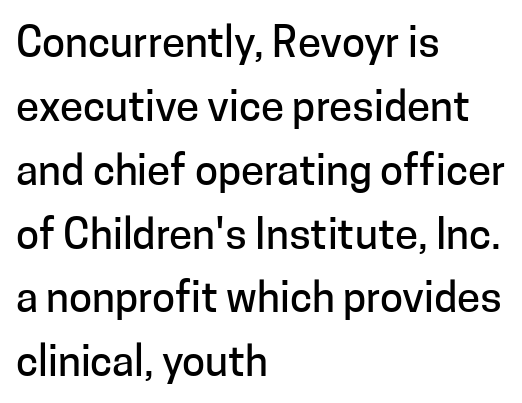
In terms of letterform style, serifs are entirely absent. Compared with a centered layout, this one pins lines to the left instead. What's the leading like? Ordinary, nothing unusual. No extra tracking has been applied to these lines.
